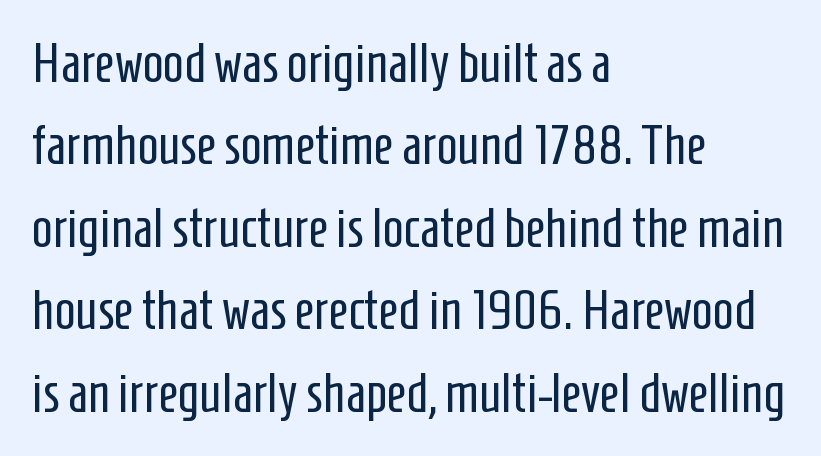
{"serif": "no", "italic": "no", "bold": "no", "weight": "regular", "width": "condensed", "stroke_contrast": "low", "x_height": "medium", "monospaced": "no", "underline": "no", "align": "left", "line_spacing": "normal", "line_spacing_ratio": 1.5, "letter_spacing": "normal", "letter_spacing_em": 0.0, "glyph_px": 55}
